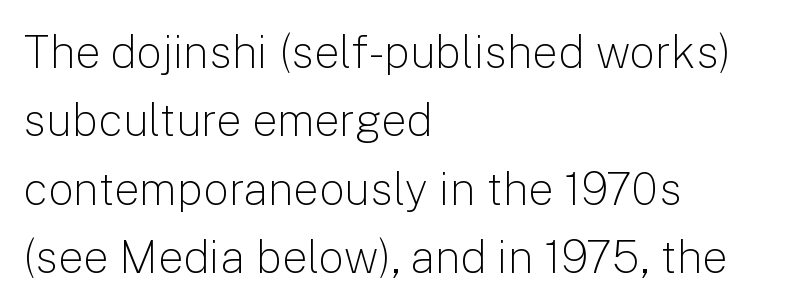
Q: Is the text bold? A: No.
Q: Is the text italic (slanted)? A: No, it is upright.
Q: Is the typeface a serif or a sans-serif typeface? A: Sans-serif.
Q: Is the text underlined? A: No.
Q: How is the paragraph aligned? A: Left-aligned.
Q: Is the spacing between letters normal or unusually wide? A: Normal.
Q: Is the spacing between lines tight, normal or loose? A: Normal.
Q: Width (condensed, normal, or wide)? A: Normal.
Q: Stroke contrast? A: Low.
Q: x-height? A: Medium.
Q: Monospaced? A: No.
